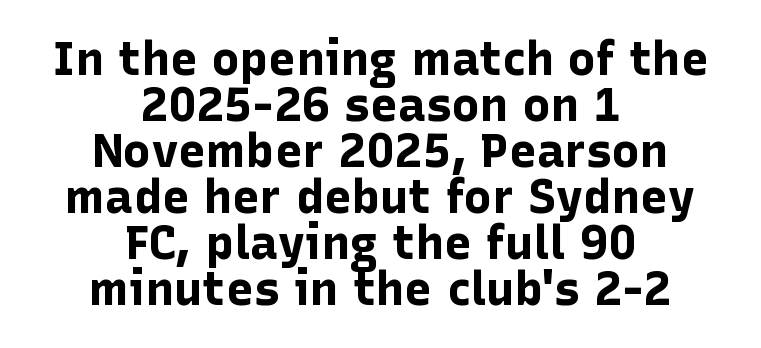
Q: Is the text bold? A: Yes.
Q: Is the text italic (slanted)? A: No, it is upright.
Q: Is the typeface a serif or a sans-serif typeface? A: Sans-serif.
Q: Is the text underlined? A: No.
Q: How is the paragraph aligned? A: Centered.
Q: Is the spacing between letters normal or unusually wide? A: Normal.
Q: Is the spacing between lines tight, normal or loose? A: Tight.
Q: Width (condensed, normal, or wide)? A: Normal.
Q: Stroke contrast? A: Low.
Q: x-height? A: Medium.
Q: Monospaced? A: No.
